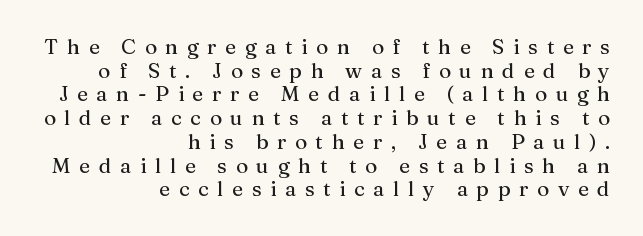
Each row of text sits above clean, open space. Italic? Not at all — the glyphs are vertical. Each word looks stretched out because of the extra space between its letters. Is there much room between lines? No — they nearly touch.
